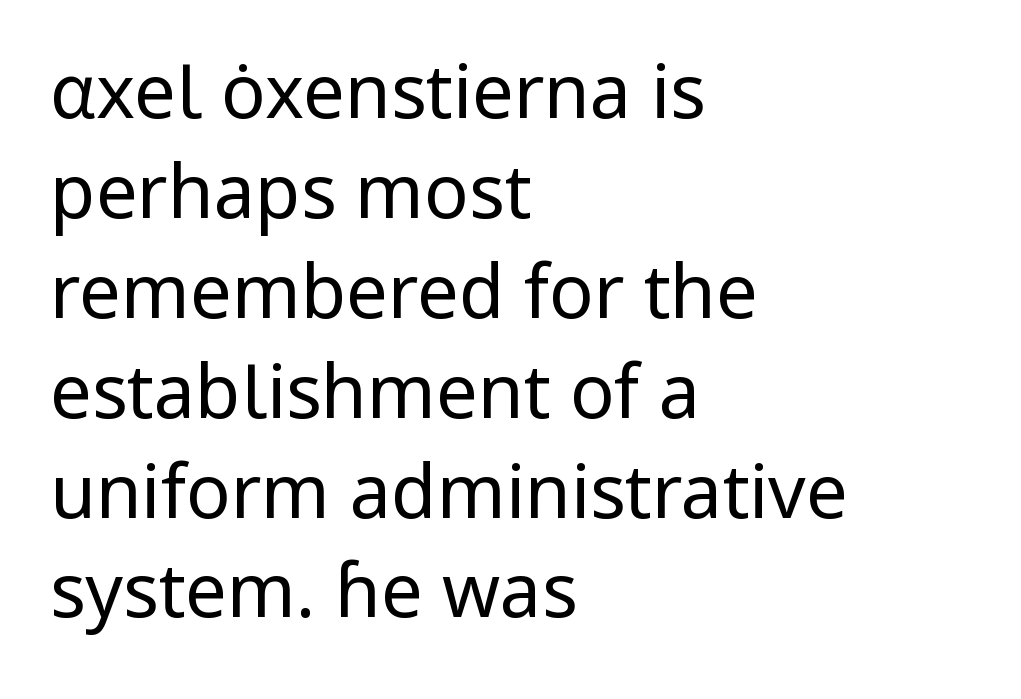
The paragraph has a hard left edge and a soft right edge. Is this a fixed-width face? No — the glyphs have proportional, varying widths. Stroke mass is kept to a normal reading level or below. Check under the words: just untouched page. Regarding leading, the lines here are spaced in the standard way.
